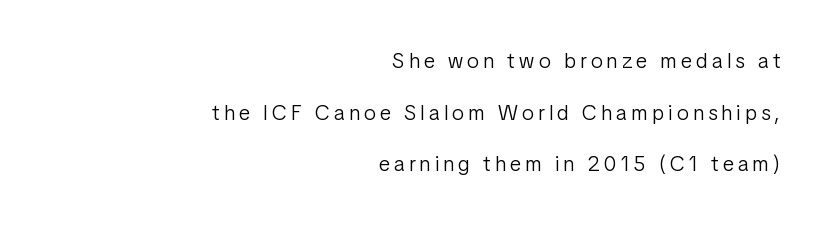
The weight would be labelled regular, book, light, or lighter still. It's the straight-up-and-down kind of type. Tracking value appears strongly positive — letters spread wide. The paragraph shown leans on its right margin. Clear beneath every line of the passage.
